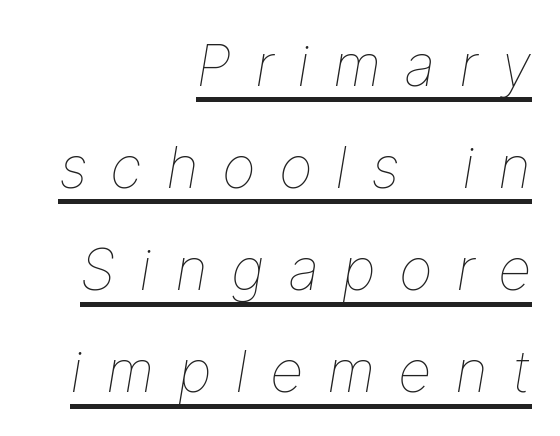
The image shows 58 px thin type, italic (leaning right); set right-aligned, line spacing 1.76x, unusually wide letter spacing (+0.4 em), underlined; low stroke contrast and a medium x-height.
